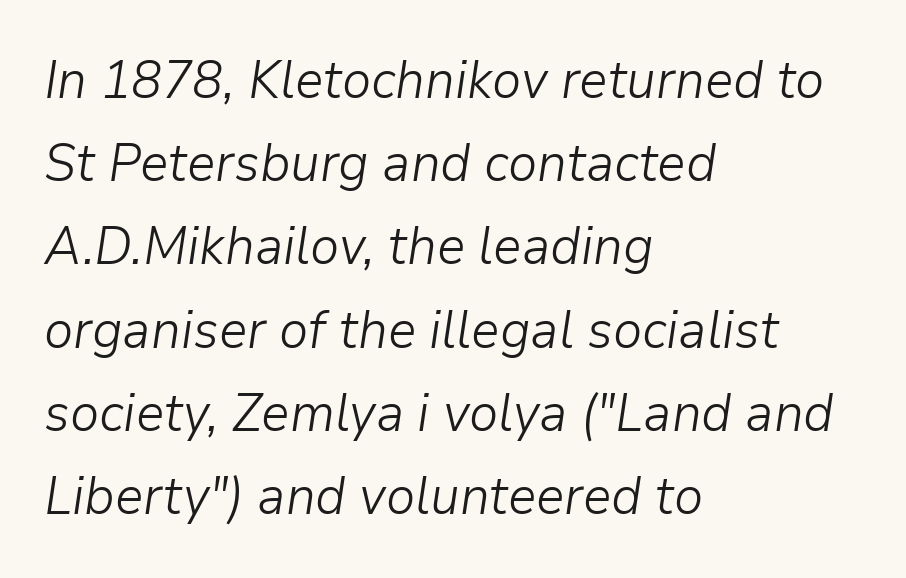
{"italic": "yes", "lean": "right", "slant_degrees": 9, "bold": "no", "weight": "light", "width": "normal", "stroke_contrast": "low", "x_height": "medium", "monospaced": "no", "underline": "no", "align": "left", "line_spacing": "normal", "line_spacing_ratio": 1.57, "letter_spacing": "normal", "letter_spacing_em": 0.0, "glyph_px": 53}
